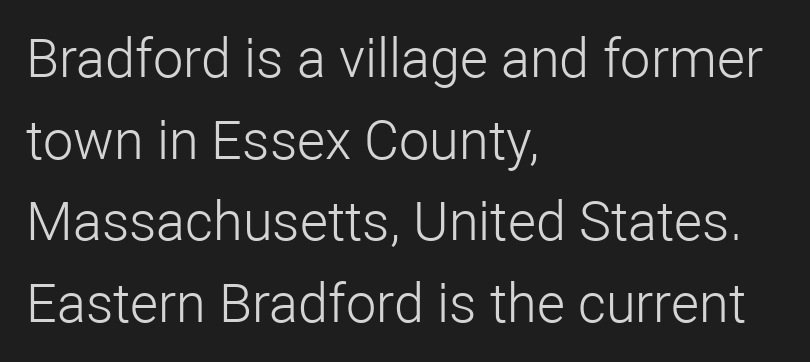
{"serif": "no", "italic": "no", "bold": "no", "weight": "light", "width": "normal", "stroke_contrast": "low", "x_height": "medium", "monospaced": "no", "underline": "no", "align": "left", "line_spacing": "normal", "line_spacing_ratio": 1.51, "letter_spacing": "normal", "letter_spacing_em": 0.0, "glyph_px": 54}
